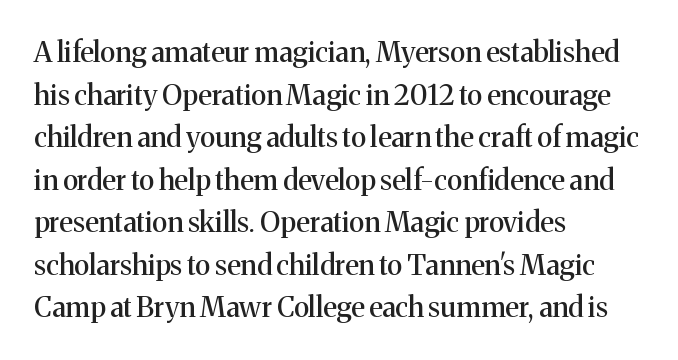
The image shows 28 px serif type, upright; set left-aligned, normal line spacing (1.52x), normal letter spacing, not underlined; medium stroke contrast and a medium x-height.
